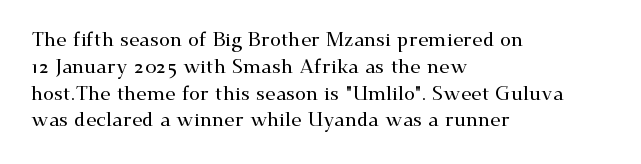
Q: Is the text italic (slanted)? A: No, it is upright.
Q: Is the text underlined? A: No.
Q: How is the paragraph aligned? A: Left-aligned.
Q: Is the spacing between letters normal or unusually wide? A: Normal.
Q: Is the spacing between lines tight, normal or loose? A: Normal.
